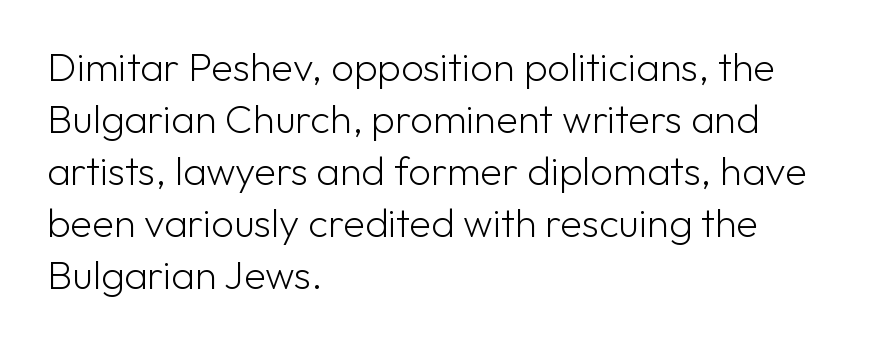
{"serif": "no", "italic": "no", "bold": "no", "weight": "light", "width": "normal", "stroke_contrast": "low", "x_height": "medium", "monospaced": "no", "underline": "no", "align": "left", "line_spacing": "normal", "line_spacing_ratio": 1.3, "letter_spacing": "normal", "letter_spacing_em": 0.0, "glyph_px": 40}
